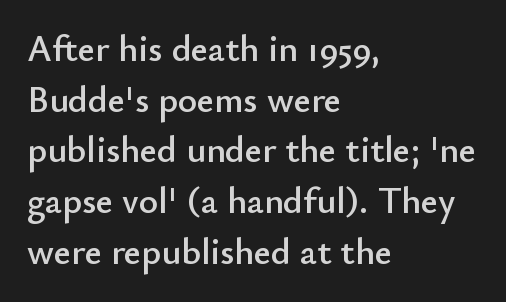
Q: Is the text italic (slanted)? A: No, it is upright.
Q: Is the typeface a serif or a sans-serif typeface? A: Sans-serif.
Q: Is the text underlined? A: No.
Q: How is the paragraph aligned? A: Left-aligned.
Q: Is the spacing between letters normal or unusually wide? A: Normal.
Q: Is the spacing between lines tight, normal or loose? A: Normal.
Q: Width (condensed, normal, or wide)? A: Normal.
Q: Stroke contrast? A: Low.
Q: x-height? A: Small.
Q: Monospaced? A: No.
